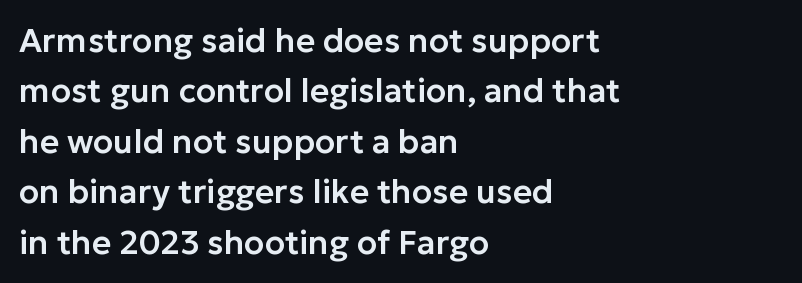
The rendering uses natural spacing where letterforms have individual widths. Honestly, there is no underline to notice here at all. Tracking here is standard; glyphs follow each other at the usual distance. The lettering stays uniformly vertical, giving the passage a roman look. Is there much room between lines? A standard amount, neither cramped nor airy. The lines in this sample share a left origin and differ only in where they stop.
